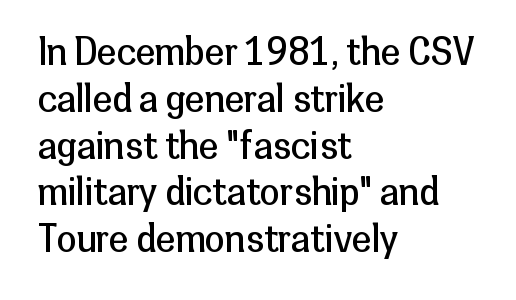
Q: Is the text bold? A: No.
Q: Is the text italic (slanted)? A: No, it is upright.
Q: Is the typeface a serif or a sans-serif typeface? A: Sans-serif.
Q: Is the text underlined? A: No.
Q: How is the paragraph aligned? A: Left-aligned.
Q: Is the spacing between letters normal or unusually wide? A: Normal.
Q: Is the spacing between lines tight, normal or loose? A: Normal.
Q: Width (condensed, normal, or wide)? A: Normal.
Q: Stroke contrast? A: Low.
Q: x-height? A: Medium.
Q: Monospaced? A: No.
